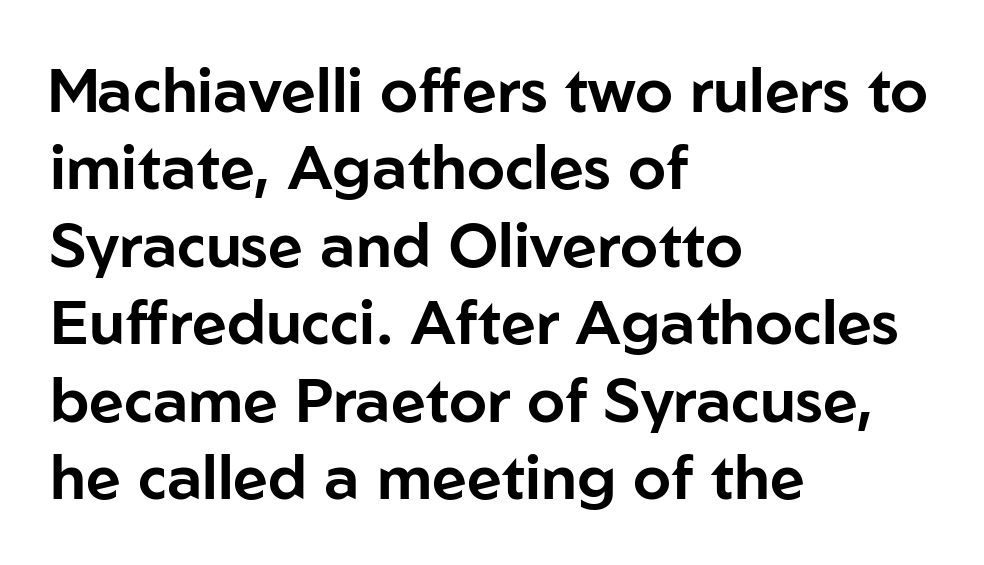
Q: Is the text italic (slanted)? A: No, it is upright.
Q: Is the typeface a serif or a sans-serif typeface? A: Sans-serif.
Q: Is the text underlined? A: No.
Q: How is the paragraph aligned? A: Left-aligned.
Q: Is the spacing between letters normal or unusually wide? A: Normal.
Q: Is the spacing between lines tight, normal or loose? A: Normal.
Q: Width (condensed, normal, or wide)? A: Normal.
Q: Stroke contrast? A: Low.
Q: x-height? A: Medium.
Q: Monospaced? A: No.
